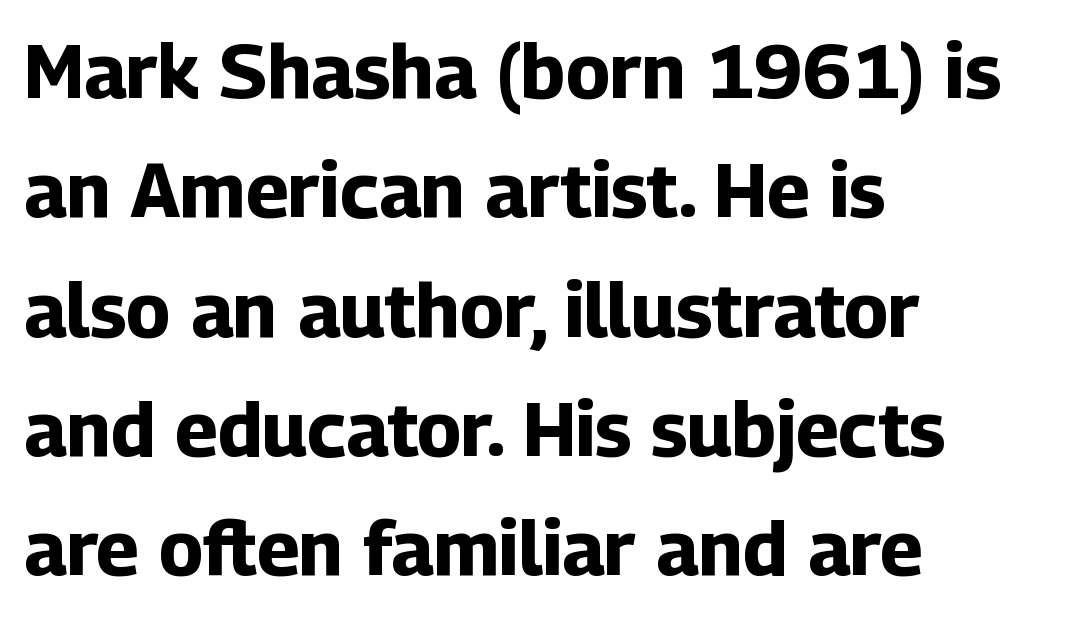
Q: Is the text bold? A: Yes.
Q: Is the text italic (slanted)? A: No, it is upright.
Q: Is the typeface a serif or a sans-serif typeface? A: Sans-serif.
Q: Is the text underlined? A: No.
Q: How is the paragraph aligned? A: Left-aligned.
Q: Is the spacing between letters normal or unusually wide? A: Normal.
Q: Is the spacing between lines tight, normal or loose? A: Normal.
Q: Width (condensed, normal, or wide)? A: Normal.
Q: Stroke contrast? A: Low.
Q: x-height? A: Medium.
Q: Monospaced? A: No.
